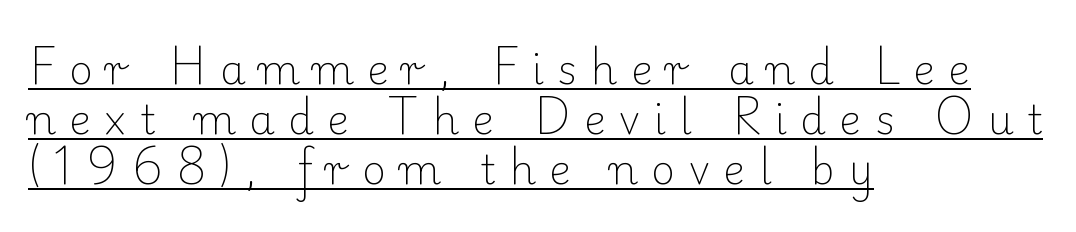
Q: Is the text bold? A: No.
Q: Is the text italic (slanted)? A: No, it is upright.
Q: Is the typeface a serif or a sans-serif typeface? A: Serif.
Q: Is the text underlined? A: Yes.
Q: How is the paragraph aligned? A: Left-aligned.
Q: Is the spacing between letters normal or unusually wide? A: Unusually wide.
Q: Width (condensed, normal, or wide)? A: Normal.
Q: Stroke contrast? A: Low.
Q: x-height? A: Small.
Q: Monospaced? A: No.
